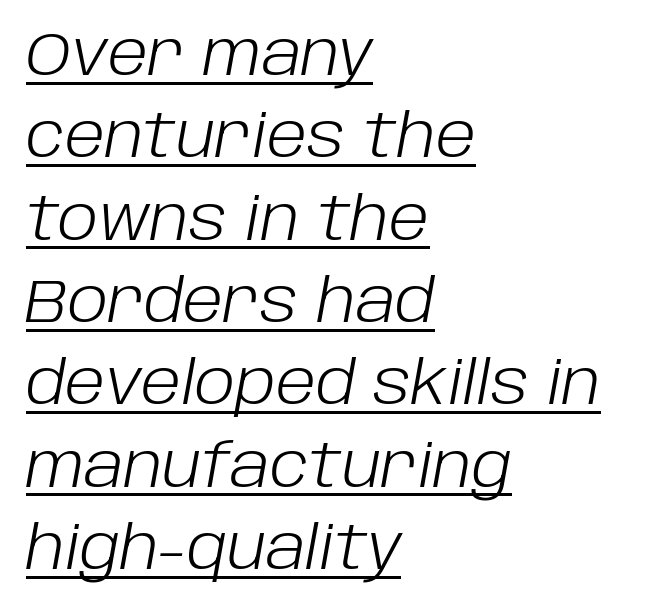
{"italic": "yes", "lean": "right", "slant_degrees": 10, "bold": "no", "weight": "light", "width": "normal", "stroke_contrast": "low", "x_height": "large", "monospaced": "no", "underline": "yes", "align": "left", "line_spacing": "normal", "line_spacing_ratio": 1.35, "letter_spacing": "normal", "letter_spacing_em": 0.0, "glyph_px": 61}
